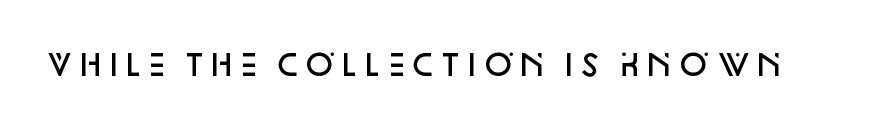
The image shows 29 px semibold sans-serif type, upright; set normal letter spacing, not underlined; low stroke contrast and a large x-height.
